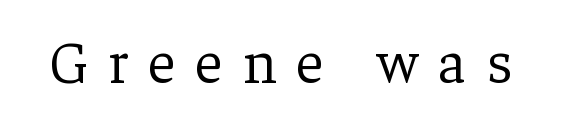
The image shows 60 px light serif type, upright; set unusually wide letter spacing (+0.34 em), not underlined; low stroke contrast and a medium x-height.
